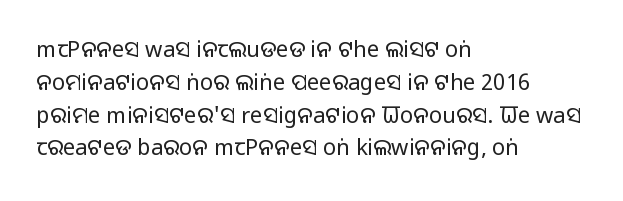
{"italic": "no", "bold": "no", "underline": "no", "align": "left", "line_spacing": "normal", "line_spacing_ratio": 1.49, "letter_spacing": "normal", "letter_spacing_em": 0.0, "glyph_px": 22}
